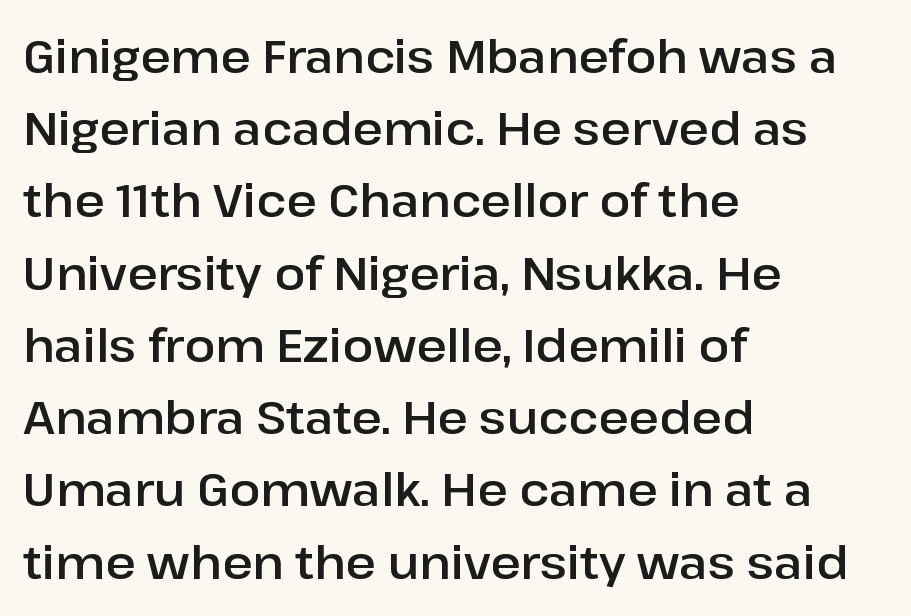
Between one letter and the next there's only the usual sliver of space. Do the letters lean? They stand straight. Font category for this specimen: sans-serif. The space beneath each line is pristine and unruled.
